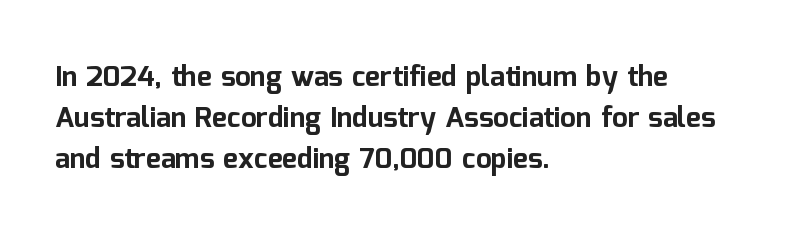
{"serif": "no", "italic": "no", "bold": "yes", "weight": "bold", "width": "normal", "stroke_contrast": "low", "x_height": "medium", "monospaced": "no", "underline": "no", "align": "left", "line_spacing": "normal", "line_spacing_ratio": 1.46, "letter_spacing": "normal", "letter_spacing_em": 0.0, "glyph_px": 28}
